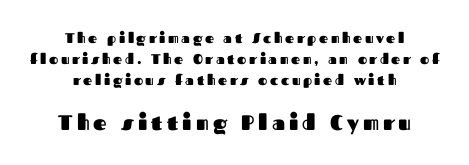
{"italic": "no", "bold": "yes", "underline": "no", "align": "center", "line_spacing": "normal", "line_spacing_ratio": 1.5, "larger_block": "second", "size_ratio": 1.5, "glyph_px": 21}
